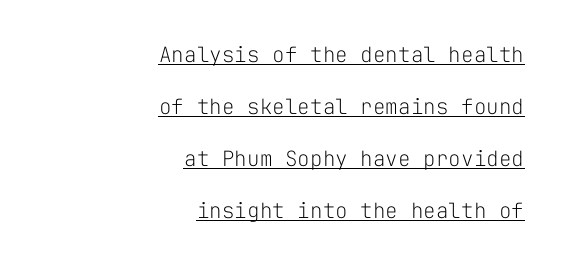
The image shows 21 px text type, upright; set right-aligned, loose line spacing (2.47x), normal letter spacing, underlined.
